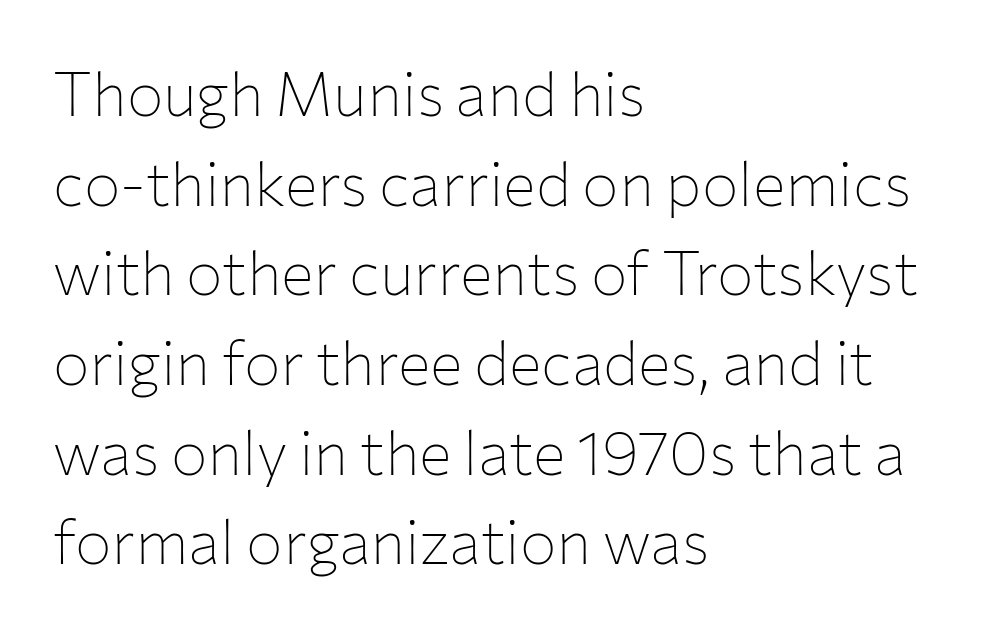
The image shows 61 px thin sans-serif type, upright; set left-aligned, normal line spacing (1.47x), normal letter spacing, not underlined; low stroke contrast and a medium x-height.
